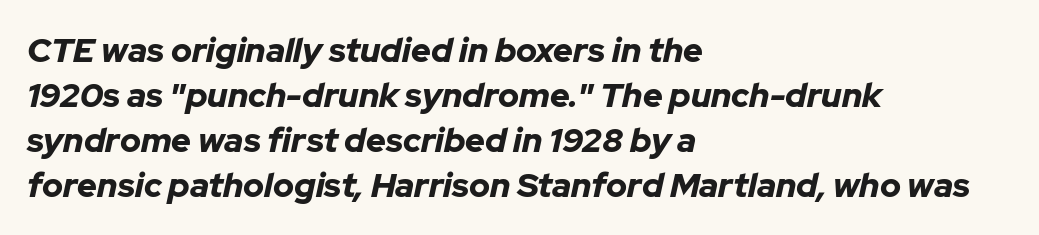
{"italic": "yes", "lean": "right", "slant_degrees": 12, "bold": "yes", "weight": "bold", "width": "normal", "stroke_contrast": "low", "x_height": "medium", "monospaced": "no", "underline": "no", "align": "left", "line_spacing": "normal", "line_spacing_ratio": 1.32, "letter_spacing": "normal", "letter_spacing_em": 0.0, "glyph_px": 34}
